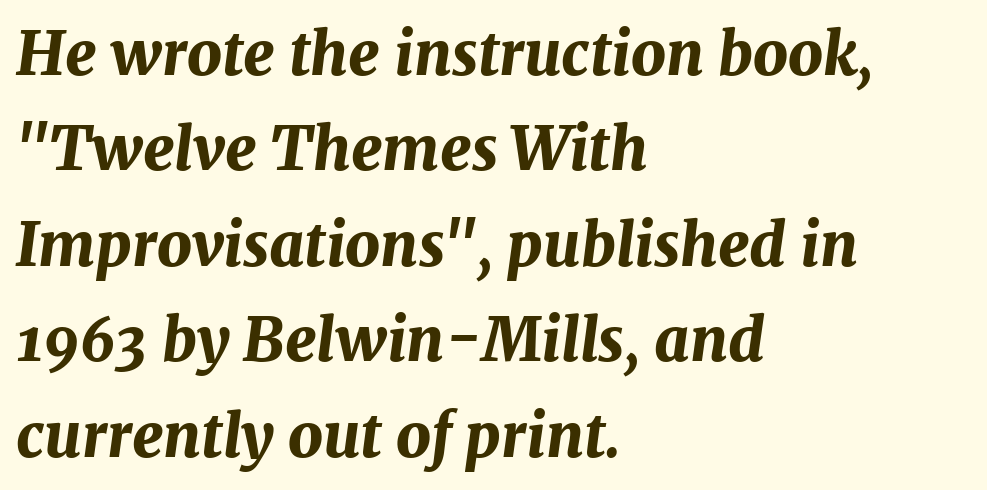
The image shows 60 px bold type, italic (leaning right); set left-aligned, normal line spacing (1.59x), normal letter spacing, not underlined; medium stroke contrast and a medium x-height.
